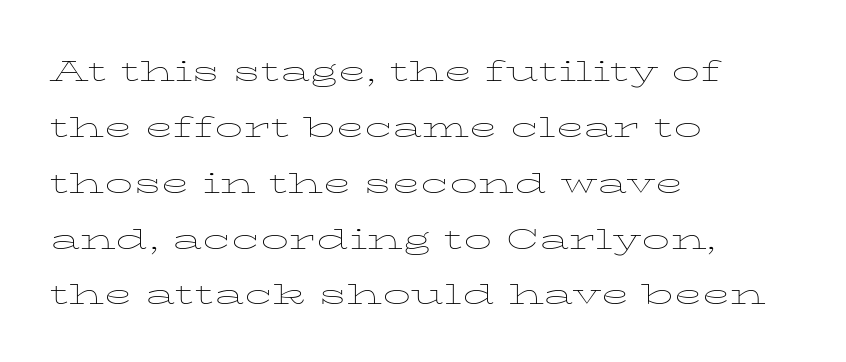
{"italic": "no", "bold": "no", "weight": "thin", "width": "wide", "stroke_contrast": "low", "x_height": "medium", "monospaced": "no", "underline": "no", "align": "left", "line_spacing": "normal", "line_spacing_ratio": 1.51, "letter_spacing": "normal", "letter_spacing_em": 0.0, "glyph_px": 37}
